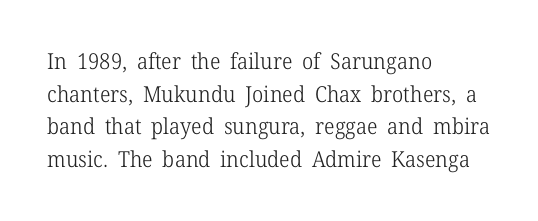
{"italic": "no", "bold": "no", "underline": "no", "align": "left", "line_spacing": "normal", "line_spacing_ratio": 1.48, "letter_spacing": "normal", "letter_spacing_em": 0.0, "glyph_px": 22}
